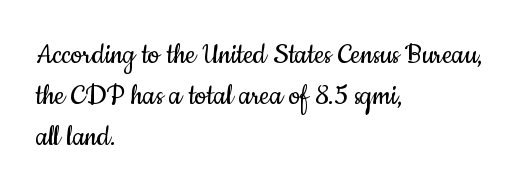
{"serif": "no", "bold": "no", "weight": "regular", "width": "condensed", "stroke_contrast": "low", "x_height": "small", "monospaced": "no", "underline": "no", "align": "left", "line_spacing_ratio": 1.24, "letter_spacing": "normal", "letter_spacing_em": 0.0, "glyph_px": 33}
